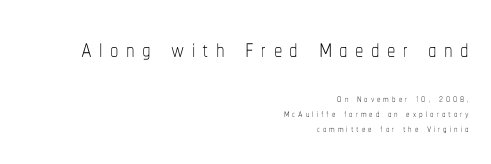
Posture: vertical. Reading down the block, your eye finds every line finishing at a fixed right position. Proportional: the letters do not fall into vertical columns. A light-to-regular cut is what we see here. The passage shown is not underscored anywhere.
